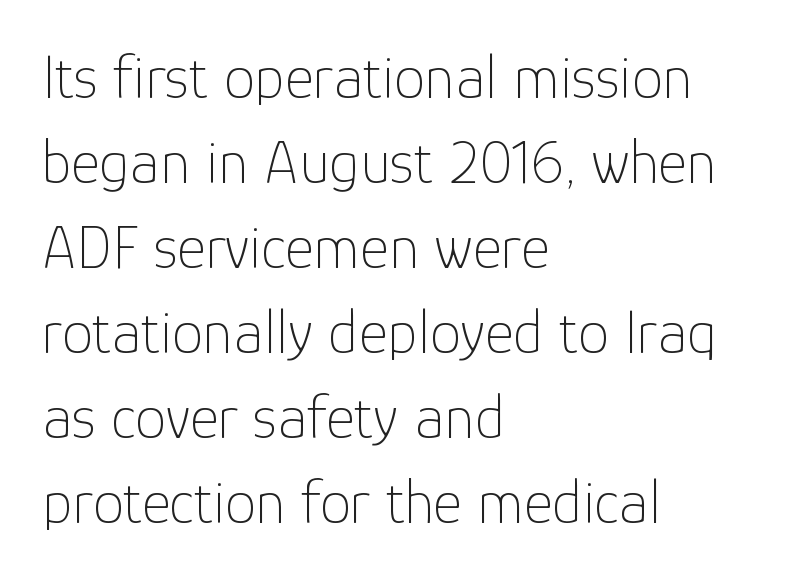
These lines keep a tight, regular rhythm from letter to letter. Type without underlining. Stroke terminals: plain, sans-serif. Notice how descenders clear the ascenders below comfortably — that's standard leading. The typesetting does not lean heavy: it is not bold. Quick note: not italic, upright.
